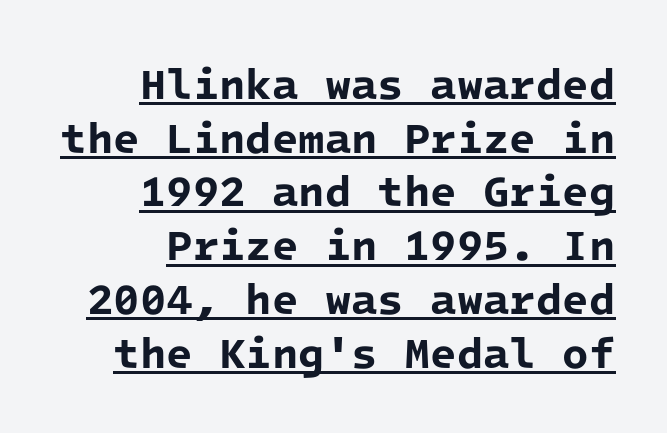
The image shows 43 px bold sans-serif type, monospaced; set right-aligned, normal line spacing (1.25x), normal letter spacing, underlined; low stroke contrast and a medium x-height.
